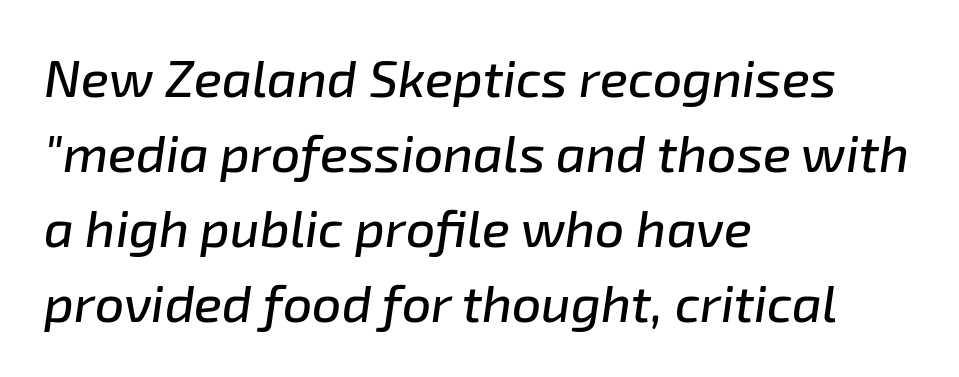
{"italic": "yes", "lean": "right", "slant_degrees": 8, "width": "normal", "stroke_contrast": "low", "x_height": "medium", "monospaced": "no", "underline": "no", "align": "left", "line_spacing": "normal", "line_spacing_ratio": 1.44, "letter_spacing": "normal", "letter_spacing_em": 0.0, "glyph_px": 52}
